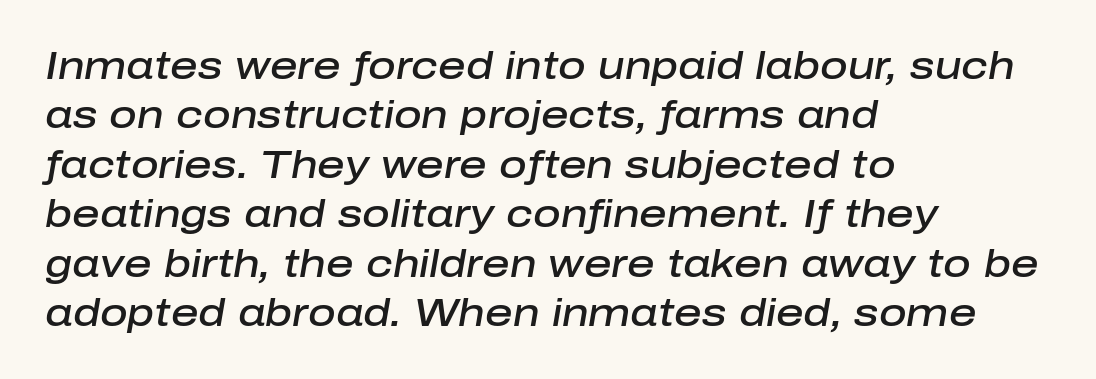
Q: Is the text bold? A: Semi-bold.
Q: Is the text italic (slanted)? A: Yes, it leans right by about 10 degrees.
Q: Is the text underlined? A: No.
Q: How is the paragraph aligned? A: Left-aligned.
Q: Is the spacing between letters normal or unusually wide? A: Normal.
Q: Is the spacing between lines tight, normal or loose? A: Normal.
Q: Width (condensed, normal, or wide)? A: Normal.
Q: Stroke contrast? A: Low.
Q: x-height? A: Medium.
Q: Monospaced? A: No.
